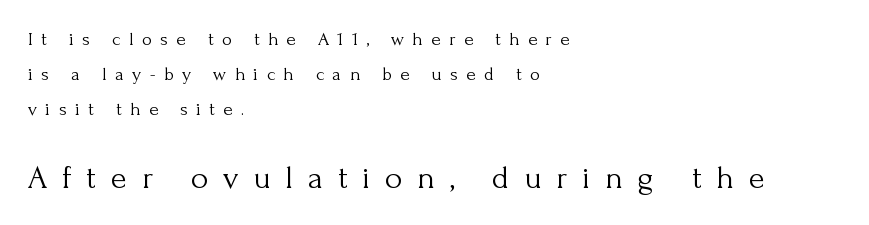
The image shows 33 px light serif type, upright; set left-aligned, line spacing 1.83x, unusually wide letter spacing (+0.45 em), not underlined; the second (bottom) block is 1.74x larger; medium stroke contrast and a small x-height.
